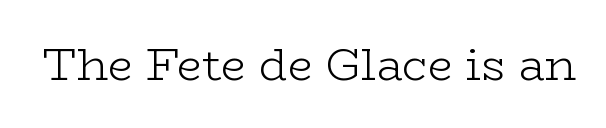
Note the varied advance widths — an 'i' is clearly narrower than an 'm'. Classification — serif. Designer's note — italics off, roman on. The rendering keeps characters at their native spacing.
